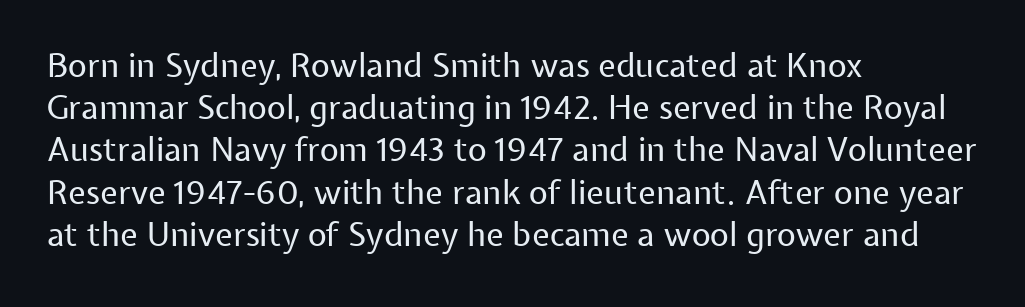
{"serif": "no", "italic": "no", "bold": "no", "weight": "regular", "width": "normal", "stroke_contrast": "low", "x_height": "medium", "monospaced": "no", "underline": "no", "align": "left", "line_spacing": "normal", "line_spacing_ratio": 1.28, "letter_spacing": "normal", "letter_spacing_em": 0.0, "glyph_px": 33}
